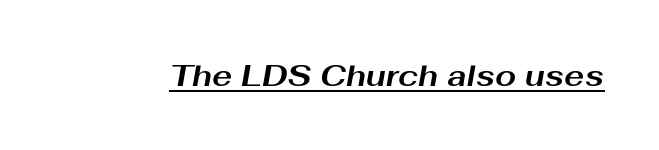
Q: Is the text bold? A: Yes.
Q: Is the text italic (slanted)? A: Yes, it leans right by about 10 degrees.
Q: Is the text underlined? A: Yes.
Q: Is the spacing between letters normal or unusually wide? A: Normal.
Q: Width (condensed, normal, or wide)? A: Wide.
Q: Stroke contrast? A: Medium.
Q: x-height? A: Medium.
Q: Monospaced? A: No.
